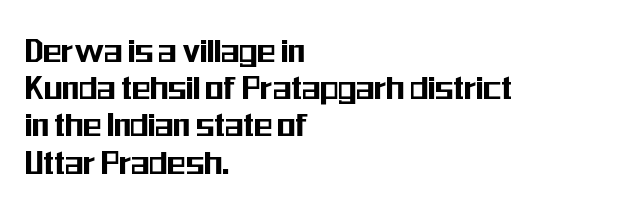
{"serif": "no", "italic": "no", "width": "condensed", "stroke_contrast": "medium", "x_height": "medium", "monospaced": "no", "underline": "no", "align": "left", "line_spacing": "tight", "line_spacing_ratio": 0.98, "letter_spacing": "normal", "letter_spacing_em": 0.0, "glyph_px": 38}
